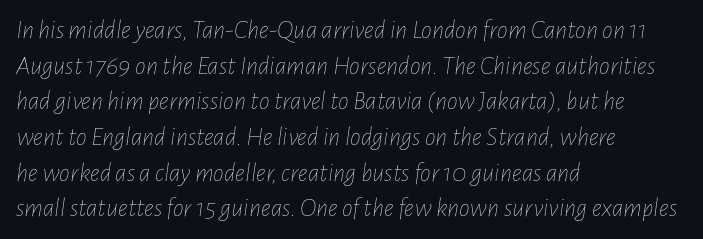
The image shows 27 px text type, italic (leaning right); set left-aligned, normal line spacing (1.32x), normal letter spacing, not underlined.
